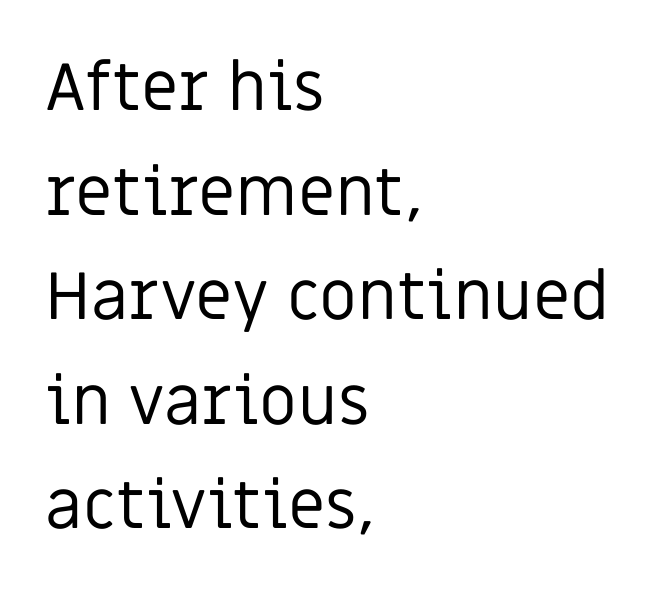
{"serif": "no", "italic": "no", "bold": "no", "weight": "regular", "width": "normal", "stroke_contrast": "low", "x_height": "large", "monospaced": "no", "underline": "no", "align": "left", "line_spacing": "normal", "line_spacing_ratio": 1.56, "letter_spacing": "normal", "letter_spacing_em": 0.0, "glyph_px": 67}
